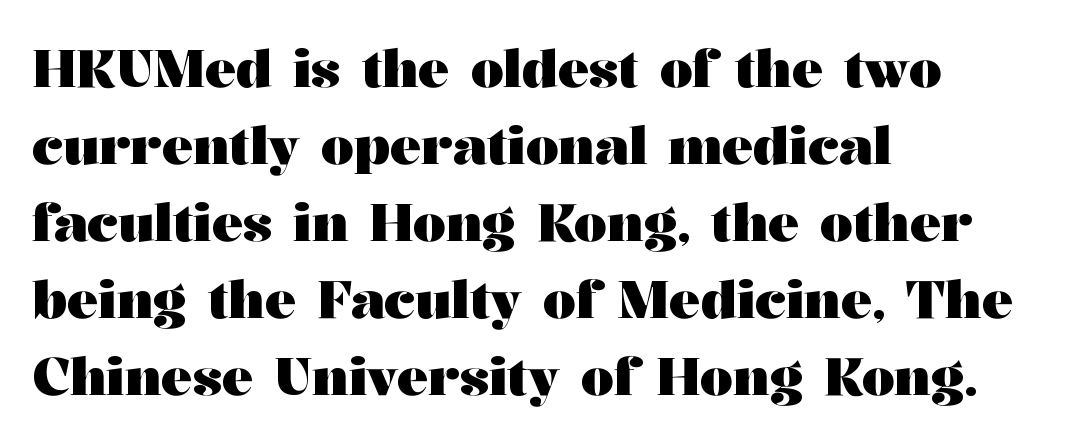
Q: Is the text bold? A: Yes.
Q: Is the text italic (slanted)? A: No, it is upright.
Q: Is the typeface a serif or a sans-serif typeface? A: Serif.
Q: Is the text underlined? A: No.
Q: How is the paragraph aligned? A: Left-aligned.
Q: Is the spacing between letters normal or unusually wide? A: Normal.
Q: Is the spacing between lines tight, normal or loose? A: Normal.
Q: Width (condensed, normal, or wide)? A: Wide.
Q: Stroke contrast? A: Medium.
Q: x-height? A: Medium.
Q: Monospaced? A: No.
